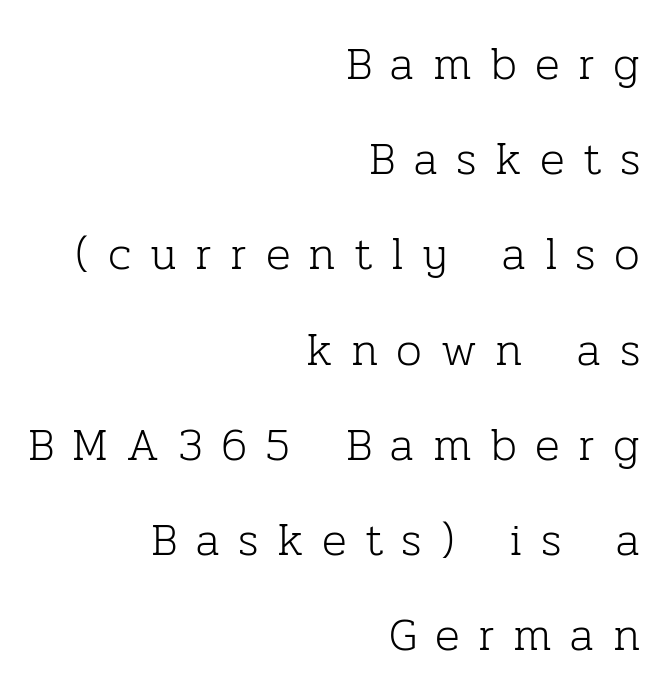
The image shows 46 px light serif type, upright; set right-aligned, loose line spacing (2.07x), unusually wide letter spacing (+0.4 em), not underlined; low stroke contrast and a medium x-height.
